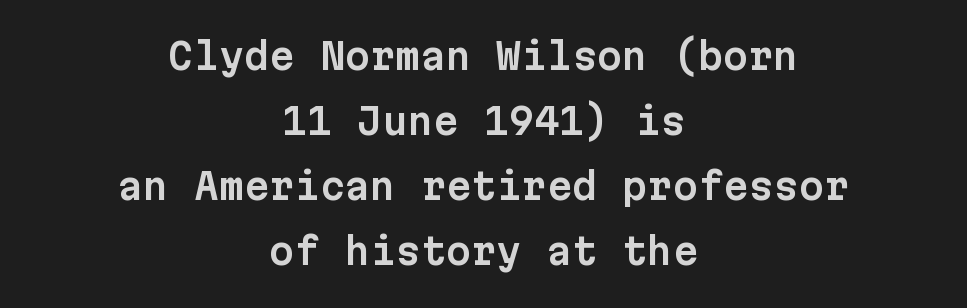
Serif or sans? Sans — the stroke terminals are bare. Style check: upright. Note the uniform advance width — an 'i' takes as much space as an 'm'. Nobody touched the tracking dial on this one. The setting favours the middle, as headings and verse often do.
